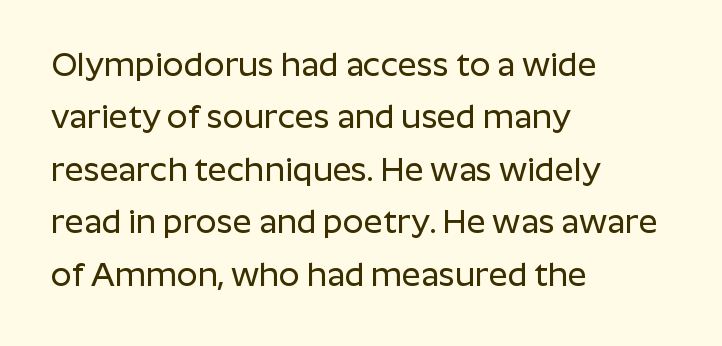
{"serif": "no", "italic": "no", "width": "normal", "stroke_contrast": "low", "x_height": "medium", "monospaced": "no", "underline": "no", "align": "left", "line_spacing": "normal", "line_spacing_ratio": 1.59, "letter_spacing": "normal", "letter_spacing_em": 0.0, "glyph_px": 33}
